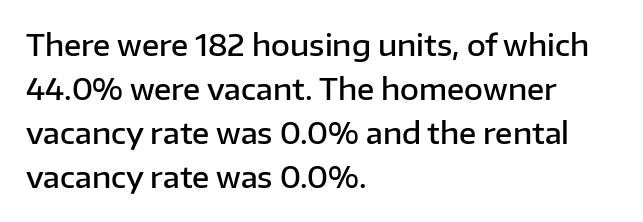
The image shows 29 px semibold sans-serif type, upright; set left-aligned, normal line spacing (1.52x), normal letter spacing, not underlined; low stroke contrast and a medium x-height.
